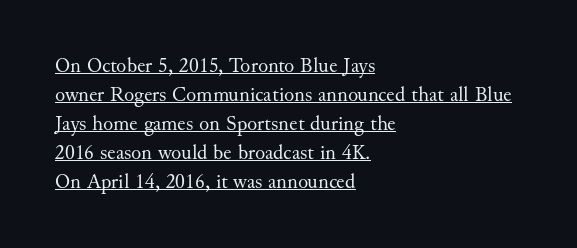
Is the block centered? No — it sits flush against the left margin. Descenders here cross a horizontal rule under the line. Caption: standard tracking, unaltered. Italic: no, the glyphs are upright roman.
